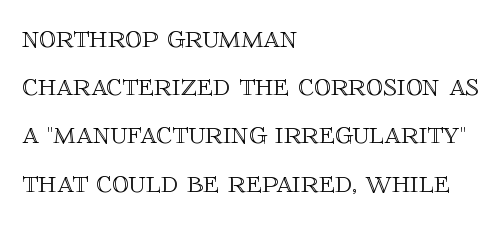
The image shows 33 px text type, upright; set left-aligned, normal line spacing (1.46x), normal letter spacing, not underlined; a large x-height.
